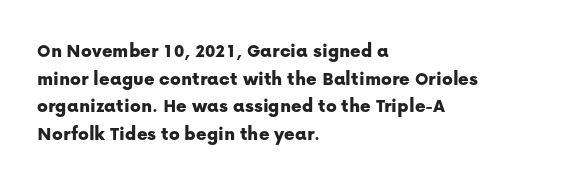
The block of text has a typical density, with ordinary space between rows. The letters stand straight up with perfectly vertical stems. Line starts are locked; line ends wander. Between one letter and the next there's only the usual sliver of space. Type without underlining.
